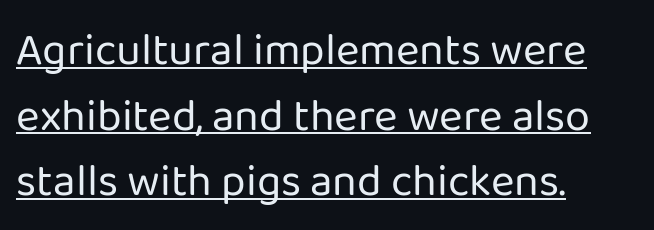
The image shows 45 px regular-weight sans-serif type, upright; set left-aligned, normal line spacing (1.46x), normal letter spacing, underlined; low stroke contrast and a medium x-height.
